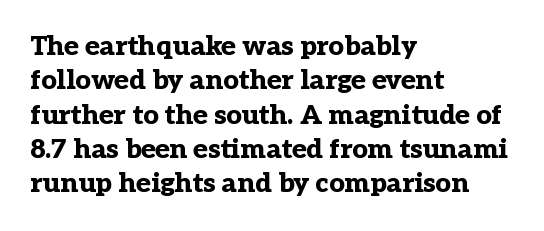
The image shows 27 px bold type, upright; set left-aligned, normal line spacing (1.27x), normal letter spacing, not underlined.
